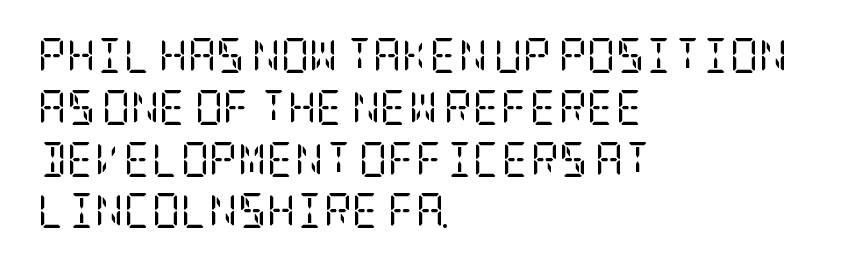
{"serif": "yes", "italic": "no", "bold": "no", "weight": "regular", "width": "condensed", "stroke_contrast": "low", "x_height": "large", "underline": "no", "align": "left", "line_spacing": "normal", "line_spacing_ratio": 1.48, "letter_spacing": "normal", "letter_spacing_em": 0.0, "glyph_px": 35}
